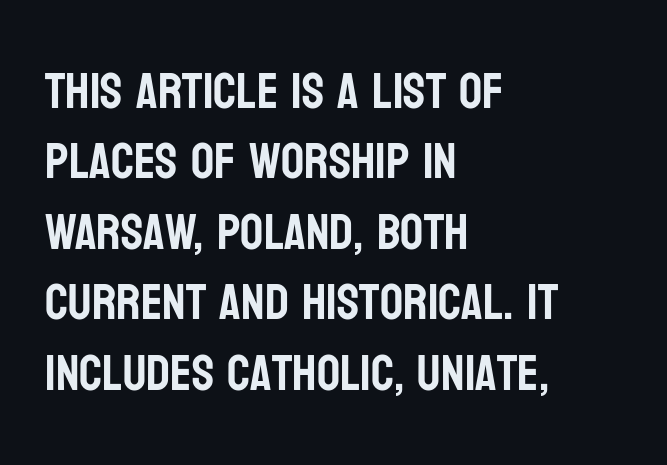
{"serif": "no", "italic": "no", "width": "condensed", "stroke_contrast": "low", "x_height": "large", "monospaced": "no", "underline": "no", "align": "left", "line_spacing": "normal", "line_spacing_ratio": 1.38, "letter_spacing": "normal", "letter_spacing_em": 0.0, "glyph_px": 51}
